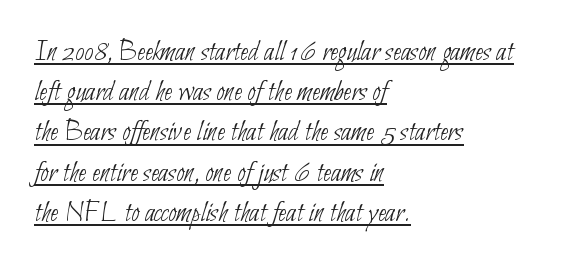
Q: Is the text bold? A: No.
Q: Is the typeface a serif or a sans-serif typeface? A: Sans-serif.
Q: Is the text underlined? A: Yes.
Q: How is the paragraph aligned? A: Left-aligned.
Q: Is the spacing between letters normal or unusually wide? A: Normal.
Q: Is the spacing between lines tight, normal or loose? A: Normal.
Q: Width (condensed, normal, or wide)? A: Condensed.
Q: Stroke contrast? A: Low.
Q: x-height? A: Small.
Q: Monospaced? A: No.
